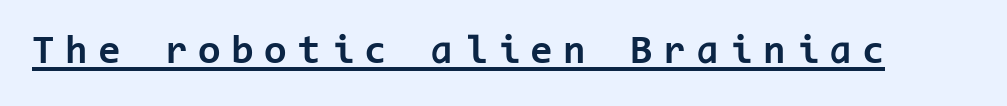
Q: Is the text bold? A: Yes.
Q: Is the text italic (slanted)? A: No, it is upright.
Q: Is the typeface a serif or a sans-serif typeface? A: Sans-serif.
Q: Is the text underlined? A: Yes.
Q: Is the spacing between letters normal or unusually wide? A: Unusually wide.
Q: Width (condensed, normal, or wide)? A: Normal.
Q: Stroke contrast? A: Low.
Q: x-height? A: Medium.
Q: Monospaced? A: Yes.
